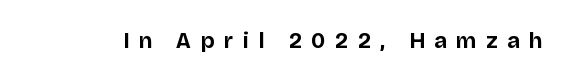
The gap between lines stays unmarked. Ascenders rise straight up at ninety degrees. These lines have a slow, spaced-out rhythm from letter to letter. Notice how thick the strokes are: this is what a full bold looks like.
